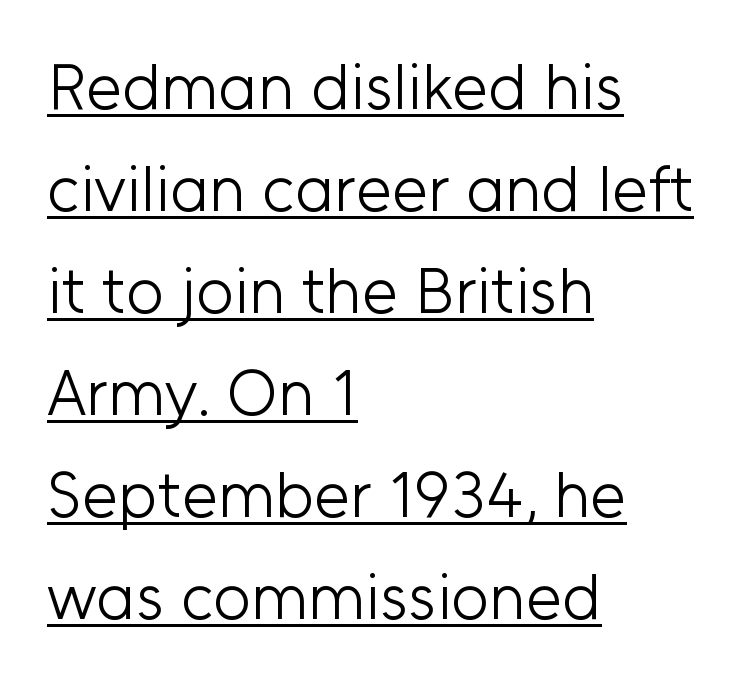
The rag falls on the right side of this text block. Character widths vary here, with narrow letters taking less room than wide ones. Vertical spacing — default. Each word holds together tightly as a unit, with standard inter-letter gaps. Beneath each row of characters lies a ruled line. The glyphs in this specimen are sans serif.
